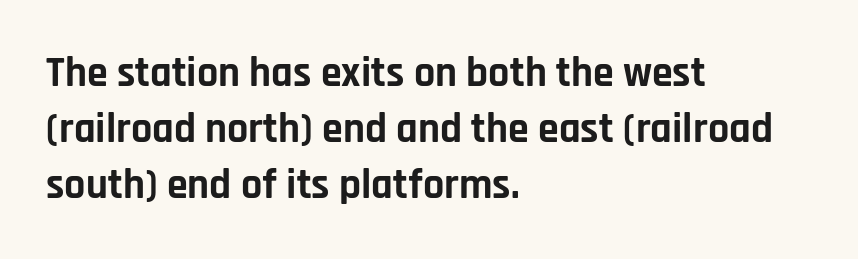
Leading matches the norm, producing a regular column. Are there feet on the stems? There aren't — it's a sans. Here the glyphs are tracked normally, forming tight word shapes. A roman cut, with each character standing at attention. Compared with an ordinary text face, these strokes are far heavier — a full bold. Descender tails drop into unmarked territory.
